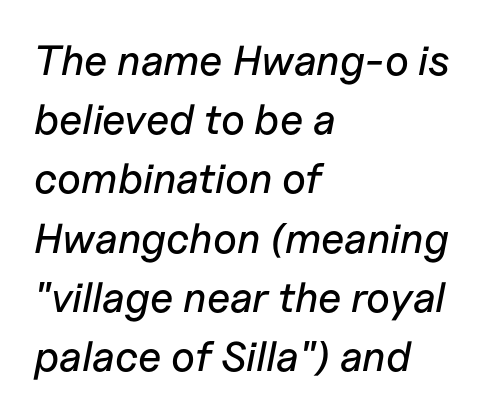
Q: Is the text italic (slanted)? A: Yes, it leans right by about 11 degrees.
Q: Is the text underlined? A: No.
Q: How is the paragraph aligned? A: Left-aligned.
Q: Is the spacing between letters normal or unusually wide? A: Normal.
Q: Is the spacing between lines tight, normal or loose? A: Normal.
Q: Width (condensed, normal, or wide)? A: Normal.
Q: Stroke contrast? A: Low.
Q: x-height? A: Medium.
Q: Monospaced? A: No.
